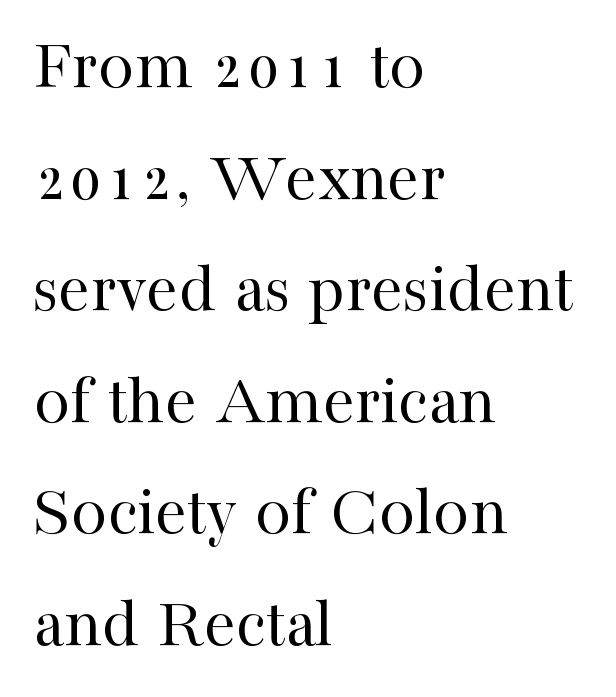
No extra tracking has been applied to these lines. Is this a fixed-width face? No — the glyphs have proportional, varying widths. The type sits square on the baseline with zero lean. In CSS terms this would be text-align: left.
